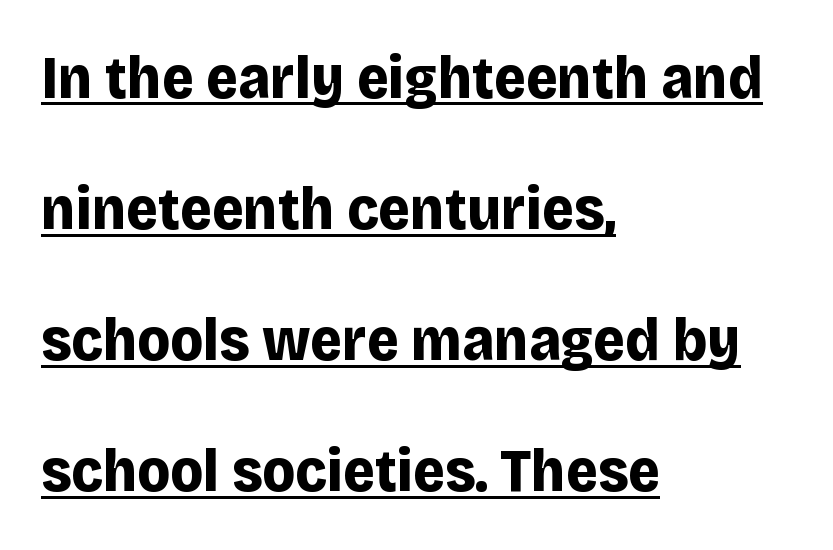
Q: Is the text bold? A: Yes.
Q: Is the text italic (slanted)? A: No, it is upright.
Q: Is the typeface a serif or a sans-serif typeface? A: Sans-serif.
Q: Is the text underlined? A: Yes.
Q: How is the paragraph aligned? A: Left-aligned.
Q: Is the spacing between letters normal or unusually wide? A: Normal.
Q: Is the spacing between lines tight, normal or loose? A: Loose.
Q: Width (condensed, normal, or wide)? A: Normal.
Q: Stroke contrast? A: Low.
Q: x-height? A: Large.
Q: Monospaced? A: No.
